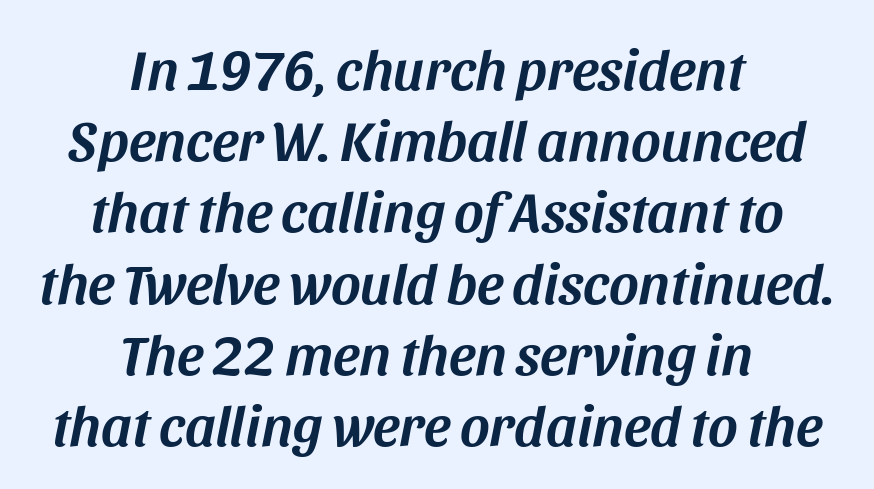
Q: Is the text italic (slanted)? A: Yes, it leans right by about 11 degrees.
Q: Is the text underlined? A: No.
Q: How is the paragraph aligned? A: Centered.
Q: Is the spacing between letters normal or unusually wide? A: Normal.
Q: Is the spacing between lines tight, normal or loose? A: Normal.
Q: Width (condensed, normal, or wide)? A: Normal.
Q: Stroke contrast? A: Medium.
Q: x-height? A: Large.
Q: Monospaced? A: No.
